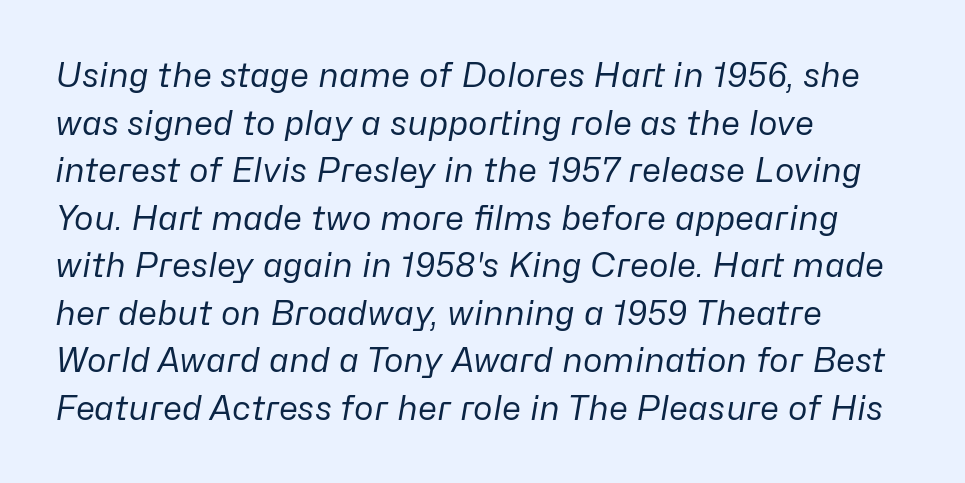
Q: Is the text bold? A: No.
Q: Is the text italic (slanted)? A: Yes, it leans right by about 10 degrees.
Q: Is the text underlined? A: No.
Q: How is the paragraph aligned? A: Left-aligned.
Q: Is the spacing between letters normal or unusually wide? A: Normal.
Q: Is the spacing between lines tight, normal or loose? A: Normal.
Q: Width (condensed, normal, or wide)? A: Normal.
Q: Stroke contrast? A: Low.
Q: x-height? A: Medium.
Q: Monospaced? A: No.
